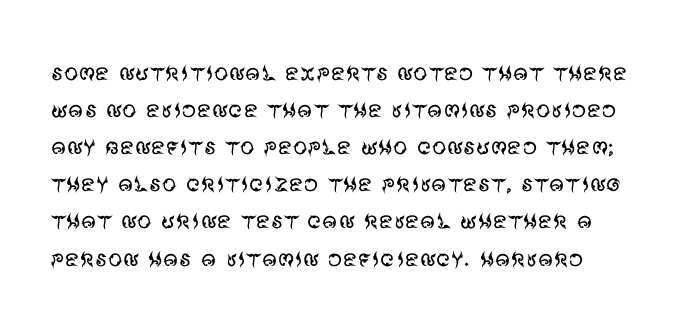
The image shows 29 px regular-weight sans-serif type, upright; set normal line spacing (1.28x), normal letter spacing, not underlined; medium stroke contrast and a large x-height.
